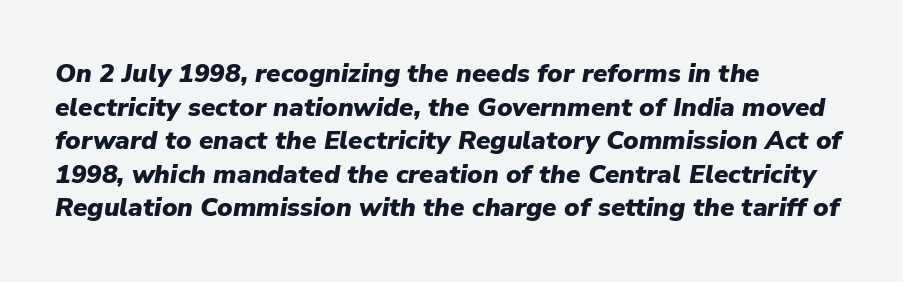
The typography opts for an oblique posture over an upright one. The face used here is rendered with its standard letterfit. The text block is weighted toward the left margin, trailing off unevenly rightward. Clear beneath every line of the passage. These words are printed bold, with thick strokes throughout. The passage shown stacks its lines at a standard gap.
